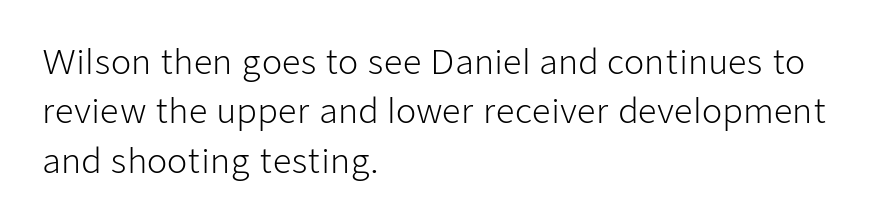
{"serif": "no", "italic": "no", "bold": "no", "weight": "light", "width": "normal", "stroke_contrast": "low", "x_height": "medium", "monospaced": "no", "underline": "no", "align": "left", "line_spacing": "normal", "line_spacing_ratio": 1.5, "letter_spacing": "normal", "letter_spacing_em": 0.0, "glyph_px": 33}
